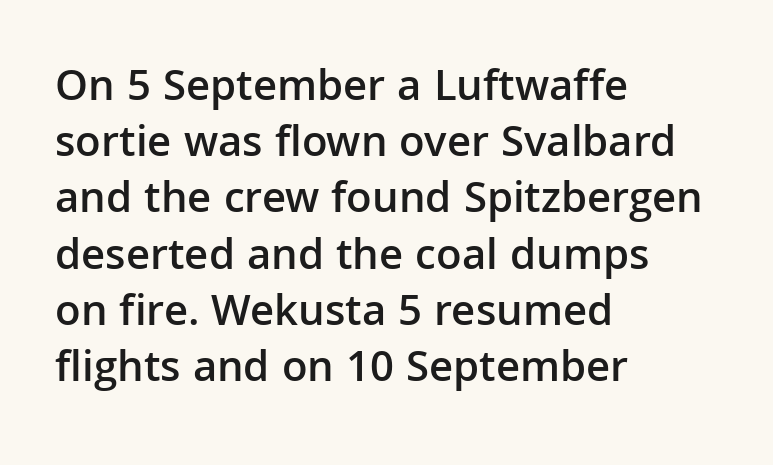
Here the glyphs are tracked normally, forming tight word shapes. The gap between lines stays unmarked. Every character sits straight up, as roman type does. Leftover space on each line is placed entirely after the last word.
